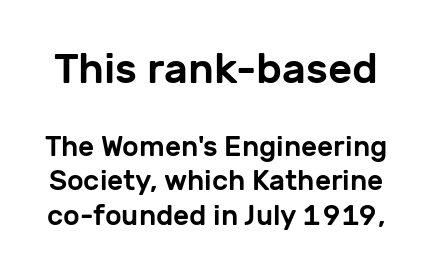
Q: Is the text italic (slanted)? A: No, it is upright.
Q: Is the typeface a serif or a sans-serif typeface? A: Sans-serif.
Q: Is the text underlined? A: No.
Q: Is the spacing between letters normal or unusually wide? A: Normal.
Q: Which block of text is set in a larger size, the first (top) or the second (bottom)? A: The first (top) one.
Q: Width (condensed, normal, or wide)? A: Normal.
Q: Stroke contrast? A: Low.
Q: x-height? A: Medium.
Q: Monospaced? A: No.
